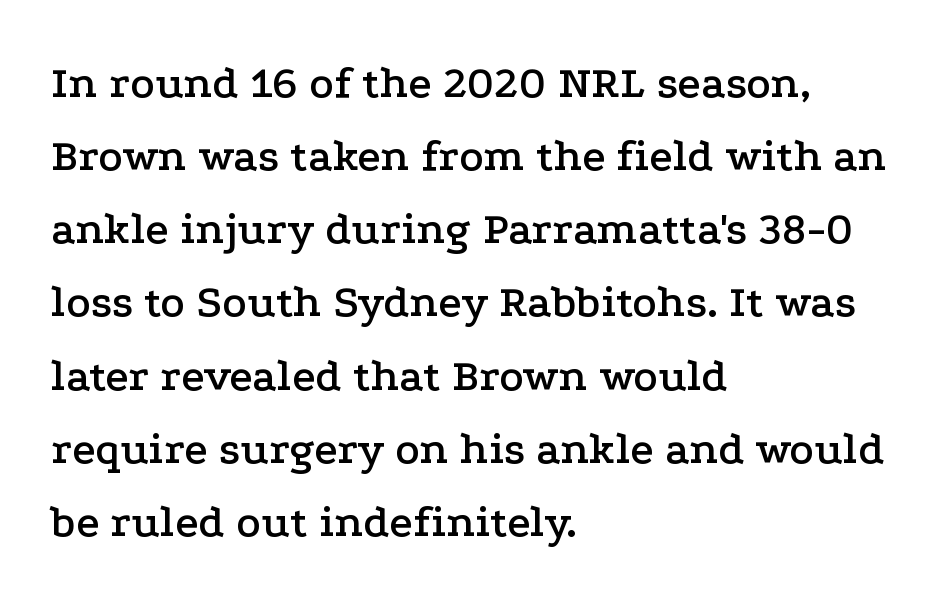
{"serif": "yes", "italic": "no", "width": "wide", "stroke_contrast": "low", "x_height": "medium", "monospaced": "no", "underline": "no", "align": "left", "line_spacing": "normal", "line_spacing_ratio": 1.59, "letter_spacing": "normal", "letter_spacing_em": 0.0, "glyph_px": 46}
